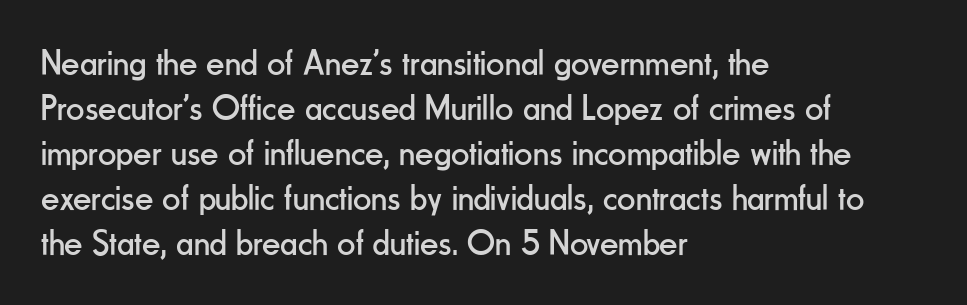
Q: Is the text bold? A: No.
Q: Is the text italic (slanted)? A: No, it is upright.
Q: Is the typeface a serif or a sans-serif typeface? A: Sans-serif.
Q: Is the text underlined? A: No.
Q: How is the paragraph aligned? A: Left-aligned.
Q: Is the spacing between letters normal or unusually wide? A: Normal.
Q: Is the spacing between lines tight, normal or loose? A: Normal.
Q: Width (condensed, normal, or wide)? A: Condensed.
Q: Stroke contrast? A: Low.
Q: x-height? A: Small.
Q: Monospaced? A: No.
